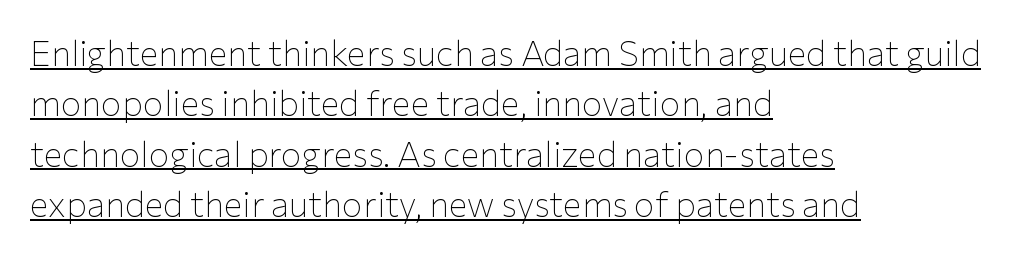
Letters have the restrained weight of plain body copy at most. The font family rendered here belongs to the sans-serif group. Here the designer chose a conventional face with non-uniform glyph widths. A baseline rule has been typeset under these characters. Unlike italic type, these characters show no tilt at all.
